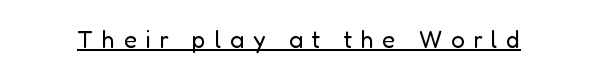
Q: Is the text bold? A: No.
Q: Is the text italic (slanted)? A: No, it is upright.
Q: Is the text underlined? A: Yes.
Q: Is the spacing between letters normal or unusually wide? A: Unusually wide.
